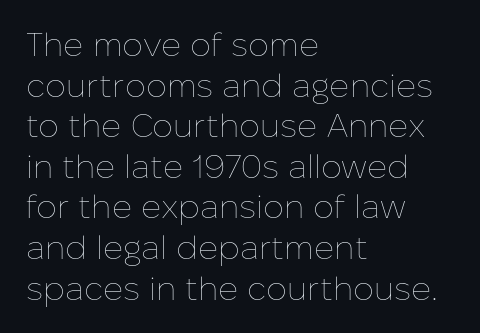
{"italic": "no", "bold": "no", "weight": "thin", "width": "normal", "stroke_contrast": "low", "x_height": "medium", "monospaced": "no", "underline": "no", "align": "left", "line_spacing_ratio": 1.23, "letter_spacing": "normal", "letter_spacing_em": 0.0, "glyph_px": 33}
